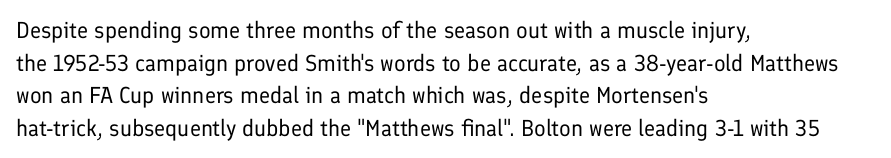
{"italic": "no", "bold": "no", "underline": "no", "align": "left", "line_spacing": "normal", "line_spacing_ratio": 1.42, "letter_spacing": "normal", "letter_spacing_em": 0.0, "glyph_px": 23}
